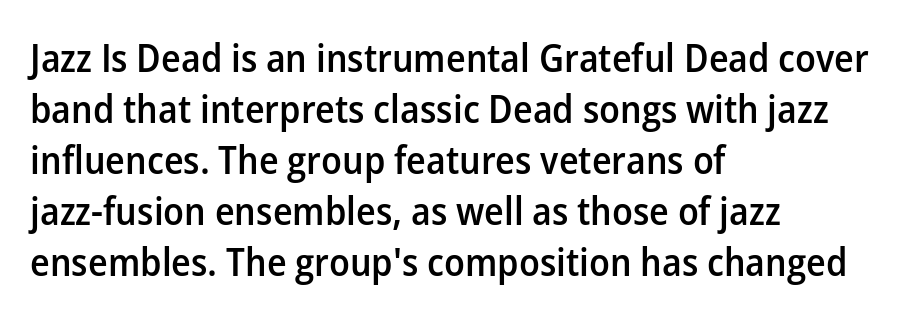
{"serif": "no", "italic": "no", "bold": "semi", "weight": "semibold", "width": "normal", "stroke_contrast": "low", "x_height": "medium", "monospaced": "no", "underline": "no", "align": "left", "line_spacing": "normal", "line_spacing_ratio": 1.31, "letter_spacing": "normal", "letter_spacing_em": 0.0, "glyph_px": 39}
